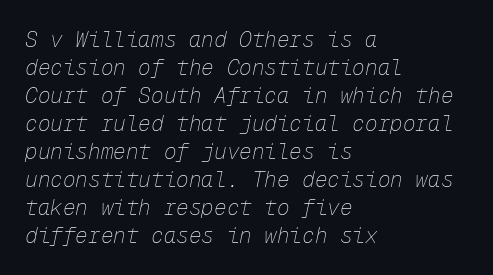
Q: Is the text bold? A: No.
Q: Is the text italic (slanted)? A: Yes, it leans right by about 12 degrees.
Q: Is the text underlined? A: No.
Q: How is the paragraph aligned? A: Left-aligned.
Q: Is the spacing between letters normal or unusually wide? A: Normal.
Q: Is the spacing between lines tight, normal or loose? A: Normal.
